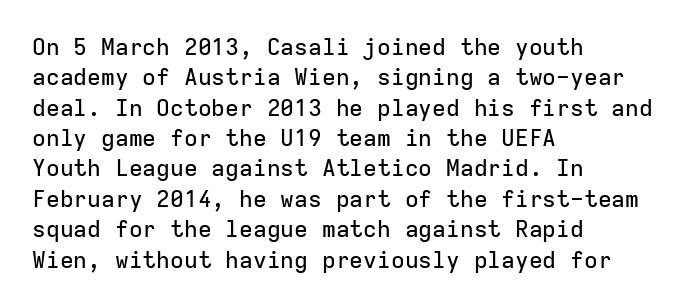
Q: Is the text italic (slanted)? A: No, it is upright.
Q: Is the text underlined? A: No.
Q: How is the paragraph aligned? A: Left-aligned.
Q: Is the spacing between letters normal or unusually wide? A: Normal.
Q: Is the spacing between lines tight, normal or loose? A: Normal.
